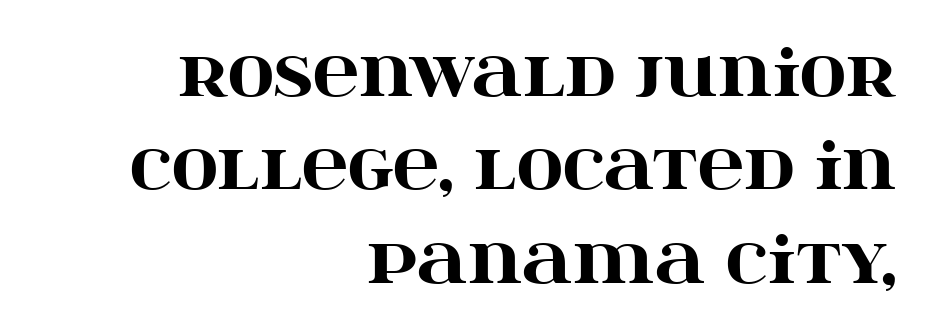
The image shows 64 px heavy, wide serif type, upright; set right-aligned, normal line spacing (1.46x), normal letter spacing, not underlined; high stroke contrast and a large x-height.
